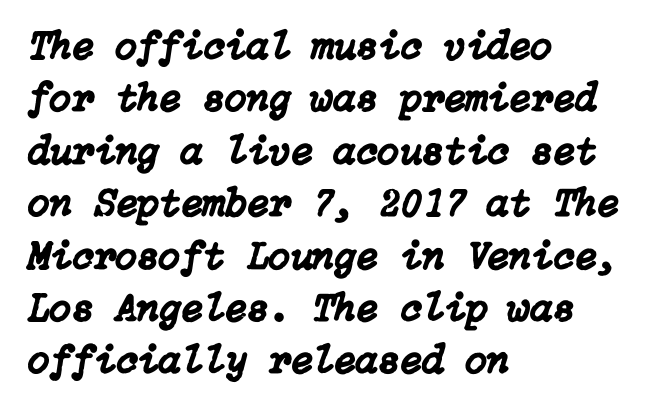
The image shows 40 px text type, italic (leaning right); set left-aligned, normal line spacing (1.31x), normal letter spacing, not underlined; low stroke contrast and a medium x-height.
